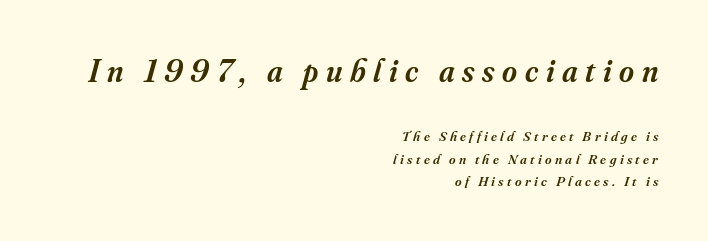
Q: Is the text bold? A: Semi-bold.
Q: Is the text italic (slanted)? A: Yes, it leans right by about 16 degrees.
Q: Is the typeface a serif or a sans-serif typeface? A: Serif.
Q: Is the text underlined? A: No.
Q: How is the paragraph aligned? A: Right-aligned.
Q: Is the spacing between letters normal or unusually wide? A: Unusually wide.
Q: Is the spacing between lines tight, normal or loose? A: Normal.
Q: Which block of text is set in a larger size, the first (top) or the second (bottom)? A: The first (top) one.
Q: Width (condensed, normal, or wide)? A: Normal.
Q: Stroke contrast? A: Medium.
Q: x-height? A: Small.
Q: Monospaced? A: No.
